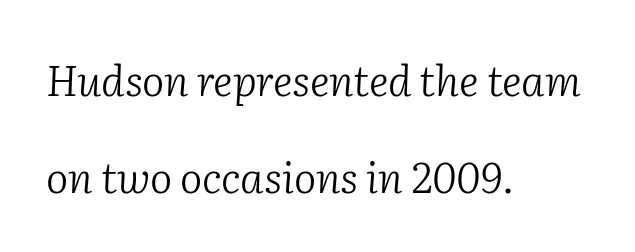
This sample is left-justified, so line endings fall wherever the words run out. Tracking here is standard; glyphs follow each other at the usual distance. How would I describe the line gaps? Wide and relaxed. Nothing heavy about these letters — not bold at all. Letters rest on an invisible, unmarked baseline.
